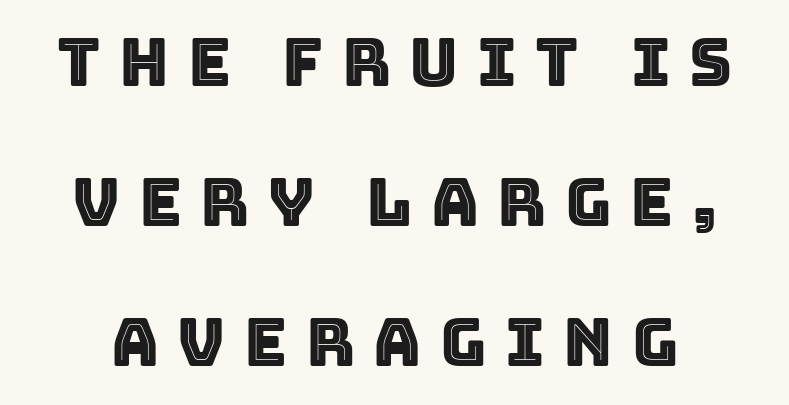
{"italic": "no", "width": "normal", "x_height": "large", "monospaced": "no", "underline": "no", "line_spacing": "loose", "line_spacing_ratio": 2.12, "letter_spacing": "wide", "letter_spacing_em": 0.28, "glyph_px": 66}
